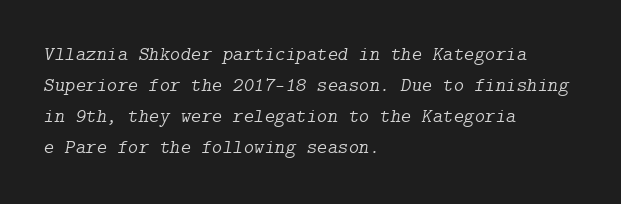
The image shows 20 px text type, italic (leaning right); set left-aligned, normal line spacing (1.55x), normal letter spacing, not underlined.
